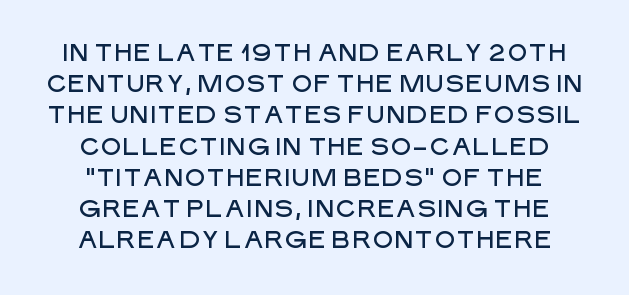
The image shows 24 px text type, upright; set normal line spacing (1.3x), normal letter spacing, not underlined.
